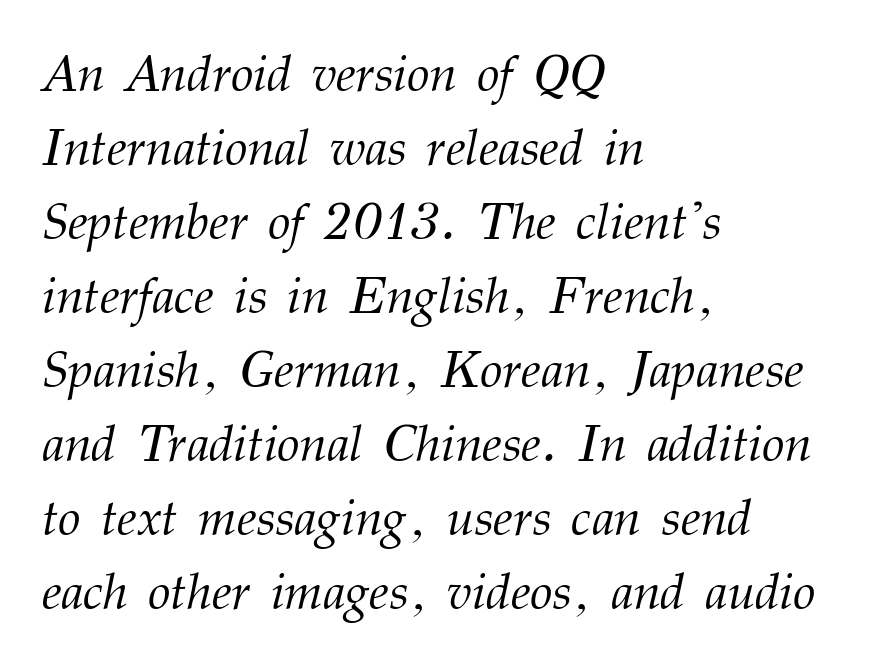
Q: Is the text bold? A: No.
Q: Is the text italic (slanted)? A: Yes, it leans right by about 12 degrees.
Q: Is the typeface a serif or a sans-serif typeface? A: Serif.
Q: Is the text underlined? A: No.
Q: How is the paragraph aligned? A: Left-aligned.
Q: Is the spacing between letters normal or unusually wide? A: Normal.
Q: Is the spacing between lines tight, normal or loose? A: Normal.
Q: Width (condensed, normal, or wide)? A: Normal.
Q: Stroke contrast? A: Medium.
Q: x-height? A: Medium.
Q: Monospaced? A: No.
